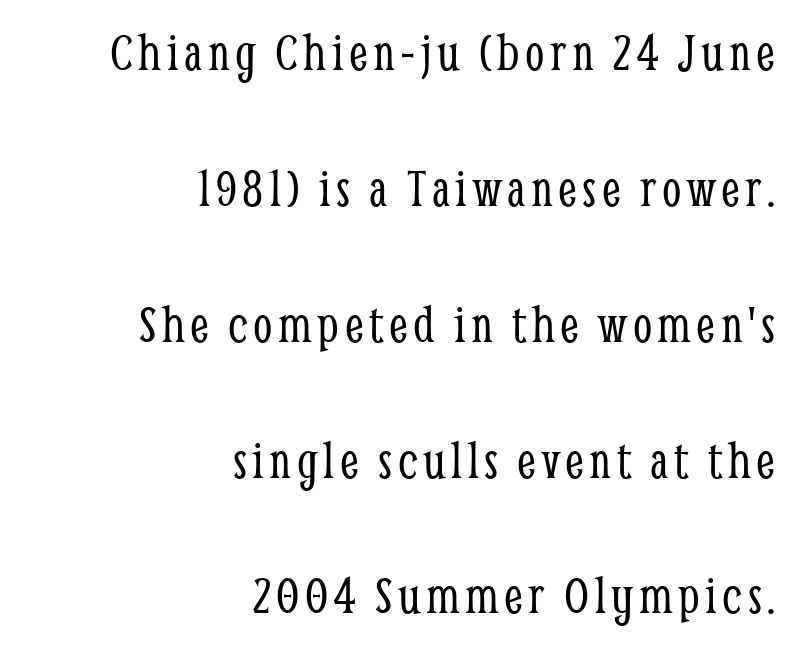
{"serif": "yes", "italic": "no", "bold": "no", "weight": "light", "width": "condensed", "stroke_contrast": "low", "x_height": "medium", "monospaced": "no", "underline": "no", "align": "right", "line_spacing": "loose", "line_spacing_ratio": 2.47, "glyph_px": 55}
